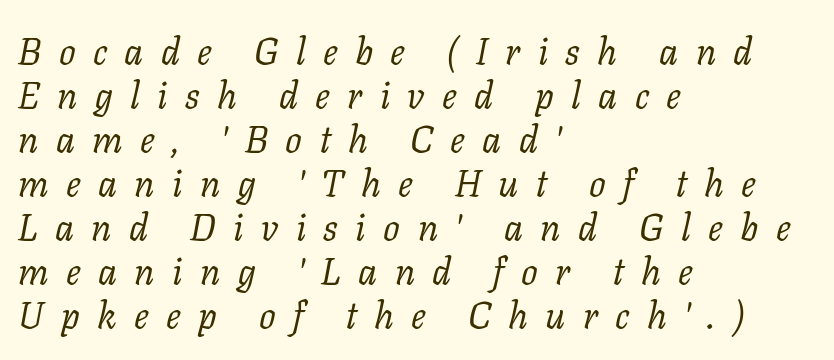
The image shows 37 px regular-weight serif type, italic (leaning right); set left-aligned, line spacing 1.19x, unusually wide letter spacing (+0.47 em), not underlined; low stroke contrast and a medium x-height.
